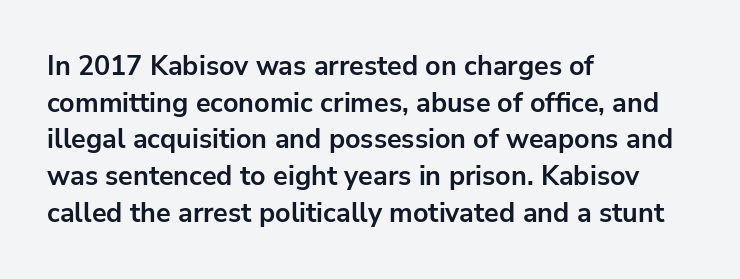
{"italic": "no", "bold": "yes", "underline": "no", "align": "left", "line_spacing": "normal", "line_spacing_ratio": 1.36, "letter_spacing": "normal", "letter_spacing_em": 0.0, "glyph_px": 27}
